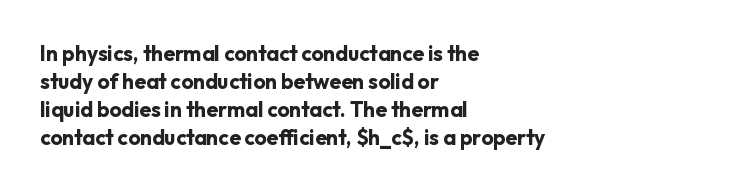
Q: Is the text bold? A: Yes.
Q: Is the text italic (slanted)? A: No, it is upright.
Q: Is the text underlined? A: No.
Q: How is the paragraph aligned? A: Left-aligned.
Q: Is the spacing between letters normal or unusually wide? A: Normal.
Q: Is the spacing between lines tight, normal or loose? A: Normal.
